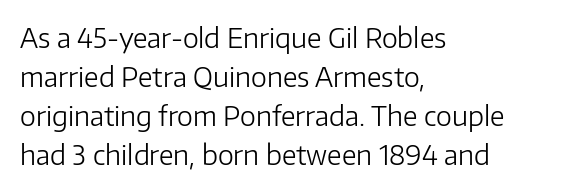
Q: Is the text bold? A: No.
Q: Is the text italic (slanted)? A: No, it is upright.
Q: Is the text underlined? A: No.
Q: How is the paragraph aligned? A: Left-aligned.
Q: Is the spacing between letters normal or unusually wide? A: Normal.
Q: Is the spacing between lines tight, normal or loose? A: Normal.
